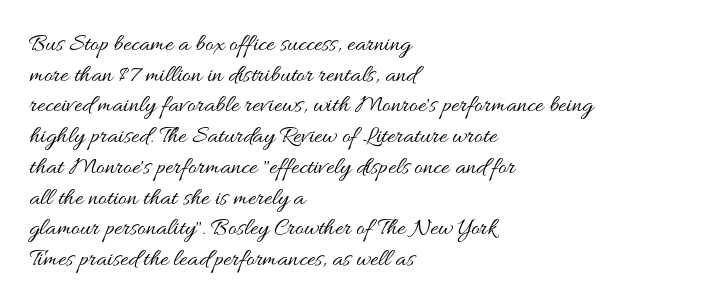
Q: Is the text bold? A: No.
Q: Is the text italic (slanted)? A: Yes.
Q: Is the text underlined? A: No.
Q: How is the paragraph aligned? A: Left-aligned.
Q: Is the spacing between letters normal or unusually wide? A: Normal.
